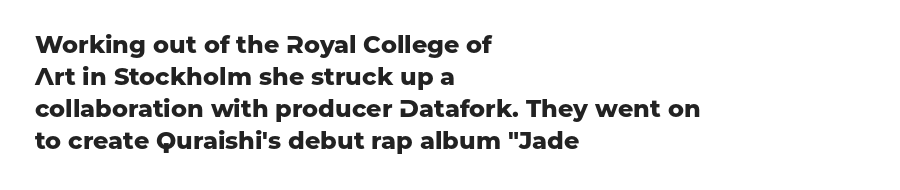
The image shows 24 px bold type, upright; set left-aligned, normal line spacing (1.34x), normal letter spacing, not underlined.
